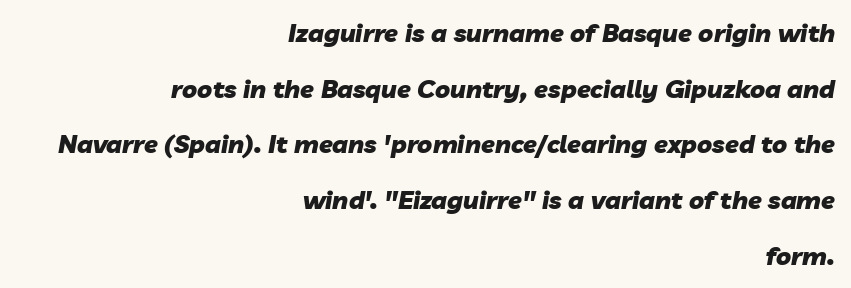
Q: Is the text bold? A: Yes.
Q: Is the text italic (slanted)? A: Yes, it leans right by about 10 degrees.
Q: Is the text underlined? A: No.
Q: How is the paragraph aligned? A: Right-aligned.
Q: Is the spacing between letters normal or unusually wide? A: Normal.
Q: Is the spacing between lines tight, normal or loose? A: Loose.
